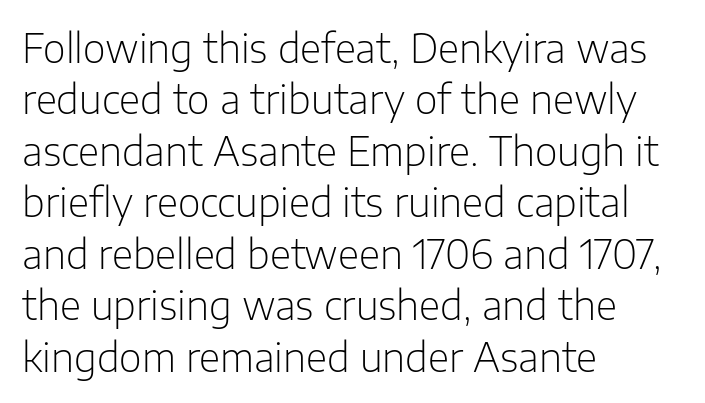
Weight: not bold — regular or lighter. Clear beneath every line of the passage. Regular leading. Layout note: lines flush left.
